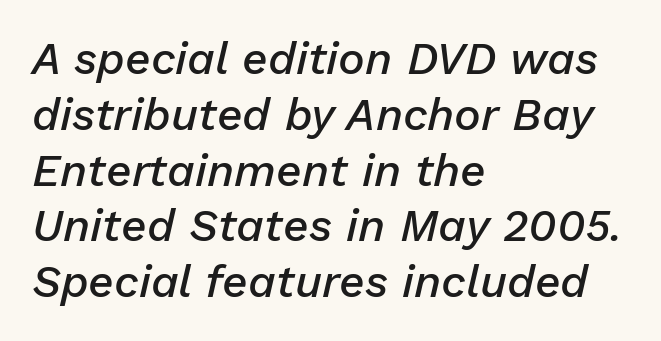
Q: Is the text bold? A: Semi-bold.
Q: Is the text italic (slanted)? A: Yes, it leans right by about 13 degrees.
Q: Is the text underlined? A: No.
Q: How is the paragraph aligned? A: Left-aligned.
Q: Is the spacing between letters normal or unusually wide? A: Normal.
Q: Width (condensed, normal, or wide)? A: Normal.
Q: Stroke contrast? A: Low.
Q: x-height? A: Medium.
Q: Monospaced? A: No.
